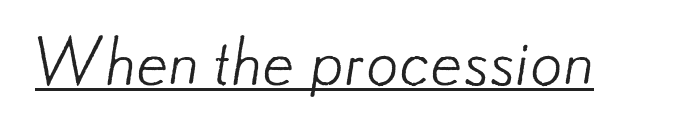
The image shows 64 px light sans-serif type; set normal letter spacing, underlined; low stroke contrast and a small x-height.
